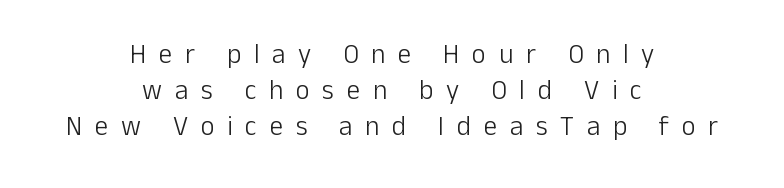
Q: Is the text bold? A: No.
Q: Is the text italic (slanted)? A: No, it is upright.
Q: Is the text underlined? A: No.
Q: How is the paragraph aligned? A: Centered.
Q: Is the spacing between letters normal or unusually wide? A: Unusually wide.
Q: Is the spacing between lines tight, normal or loose? A: Normal.
